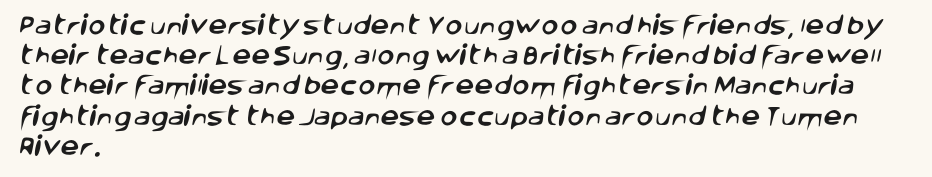
Lines of text with bare space underneath. A classic flush-left, rag-right setting is used for this passage. A typesetter would call this leading conventional body-copy spacing. This rendering leaves character spacing at its baseline value.
